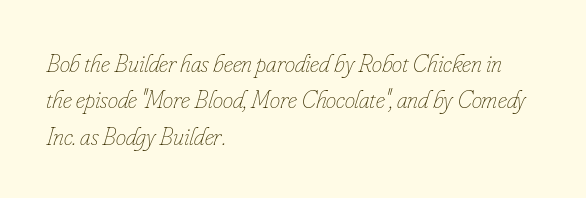
{"italic": "yes", "lean": "right", "slant_degrees": 16, "bold": "no", "underline": "no", "align": "left", "line_spacing": "normal", "line_spacing_ratio": 1.4, "letter_spacing": "normal", "letter_spacing_em": 0.0, "glyph_px": 26}
